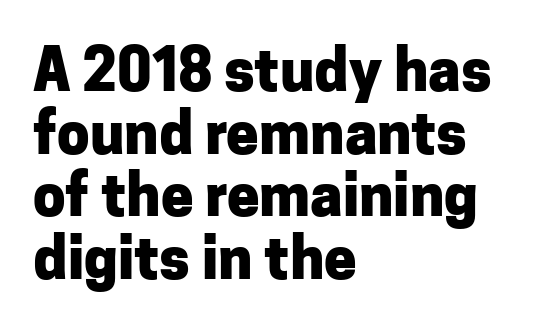
{"serif": "no", "italic": "no", "bold": "yes", "weight": "heavy", "width": "normal", "stroke_contrast": "low", "x_height": "medium", "monospaced": "no", "underline": "no", "align": "left", "line_spacing": "tight", "line_spacing_ratio": 1.08, "letter_spacing": "normal", "letter_spacing_em": 0.0, "glyph_px": 58}
